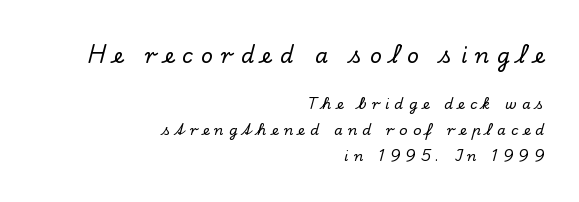
Q: Is the text italic (slanted)? A: Yes.
Q: Is the text underlined? A: No.
Q: How is the paragraph aligned? A: Right-aligned.
Q: Is the spacing between letters normal or unusually wide? A: Unusually wide.
Q: Which block of text is set in a larger size, the first (top) or the second (bottom)? A: The first (top) one.
